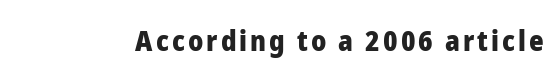
{"serif": "no", "italic": "no", "bold": "yes", "weight": "heavy", "width": "normal", "stroke_contrast": "low", "x_height": "medium", "monospaced": "no", "underline": "no", "glyph_px": 28}
